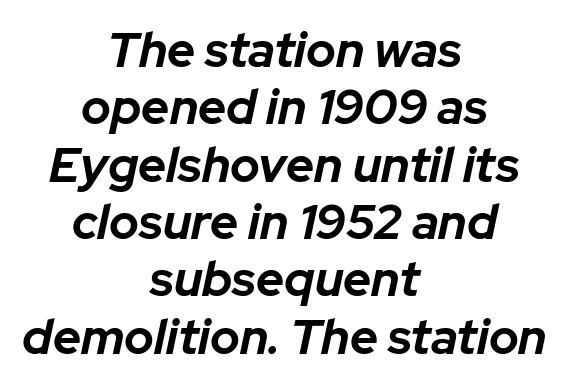
The image shows 49 px bold type, italic (leaning right); set centered, line spacing 1.17x, normal letter spacing, not underlined; low stroke contrast and a medium x-height.
